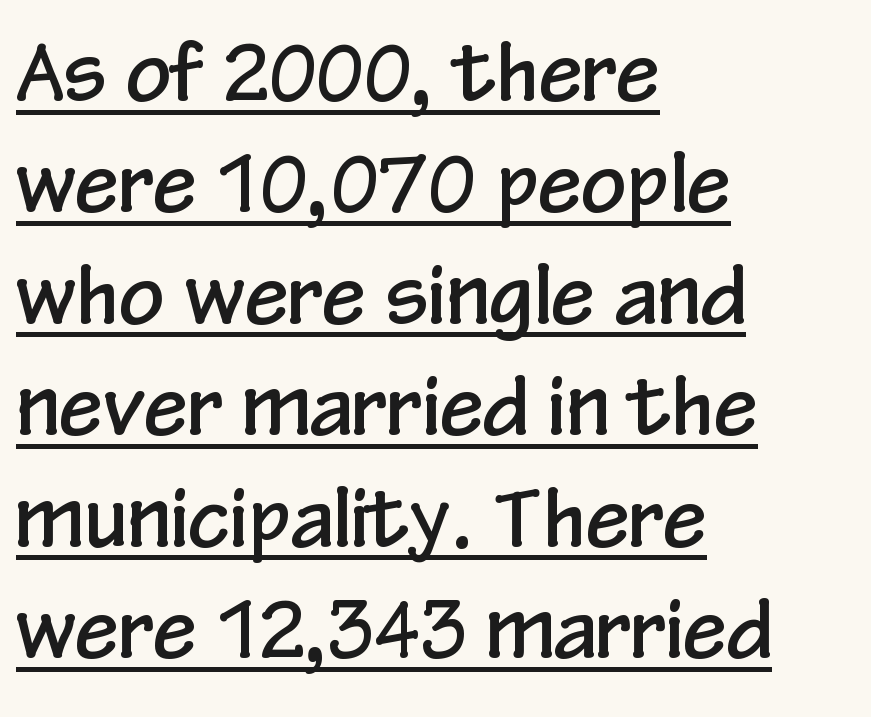
The image shows 79 px condensed sans-serif type, upright; set left-aligned, normal line spacing (1.41x), normal letter spacing, underlined; low stroke contrast and a medium x-height.
